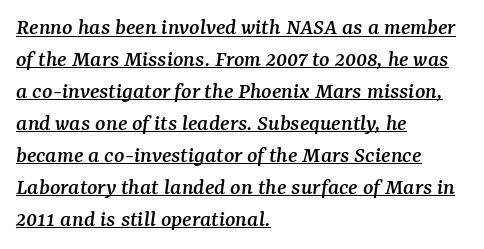
The image shows 24 px text type, italic (leaning right); set left-aligned, normal line spacing (1.33x), normal letter spacing, underlined.
